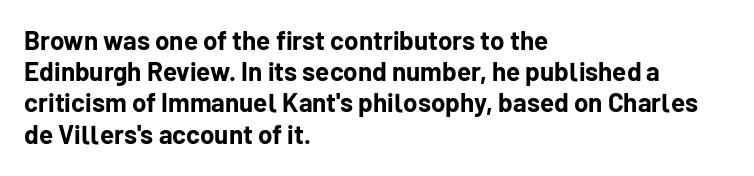
Q: Is the text bold? A: Yes.
Q: Is the text italic (slanted)? A: No, it is upright.
Q: Is the text underlined? A: No.
Q: How is the paragraph aligned? A: Left-aligned.
Q: Is the spacing between letters normal or unusually wide? A: Normal.
